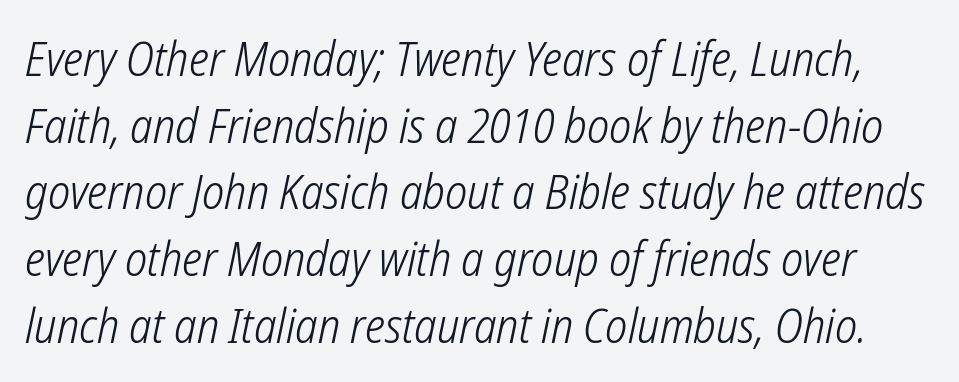
Q: Is the text bold? A: No.
Q: Is the typeface a serif or a sans-serif typeface? A: Sans-serif.
Q: Is the text underlined? A: No.
Q: Is the spacing between letters normal or unusually wide? A: Normal.
Q: Is the spacing between lines tight, normal or loose? A: Normal.
Q: Width (condensed, normal, or wide)? A: Condensed.
Q: Stroke contrast? A: Low.
Q: x-height? A: Medium.
Q: Monospaced? A: No.
